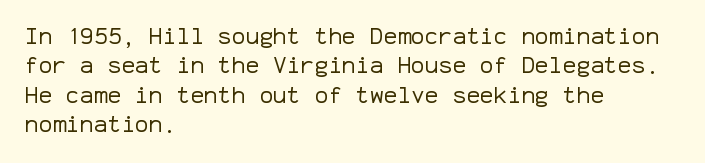
{"italic": "no", "bold": "no", "underline": "no", "align": "left", "line_spacing": "normal", "line_spacing_ratio": 1.28, "letter_spacing": "normal", "letter_spacing_em": 0.0, "glyph_px": 23}
